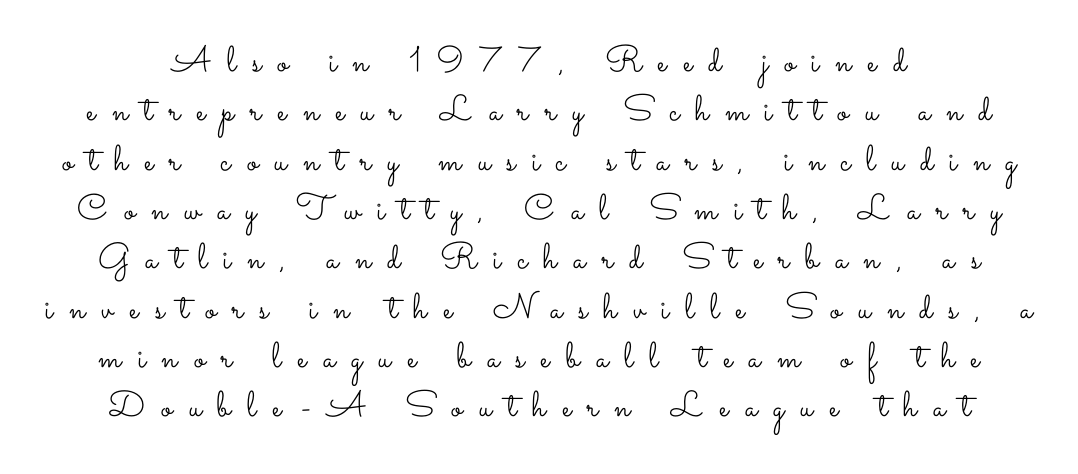
Q: Is the text bold? A: No.
Q: Is the text italic (slanted)? A: Yes.
Q: Is the text underlined? A: No.
Q: Is the spacing between letters normal or unusually wide? A: Unusually wide.
Q: Is the spacing between lines tight, normal or loose? A: Normal.
Q: Width (condensed, normal, or wide)? A: Wide.
Q: Stroke contrast? A: Low.
Q: x-height? A: Small.
Q: Monospaced? A: No.
